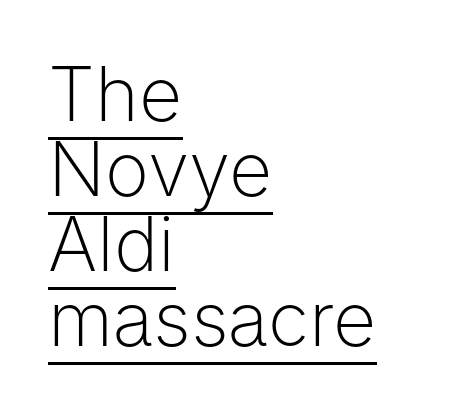
Like a heading marked for emphasis, these lines bear an underscore. Ink coverage per letter is moderate at most. Summary of vertical rhythm: compact, with narrow interline spacing. Words appear dense and cohesive because spacing is normal.
